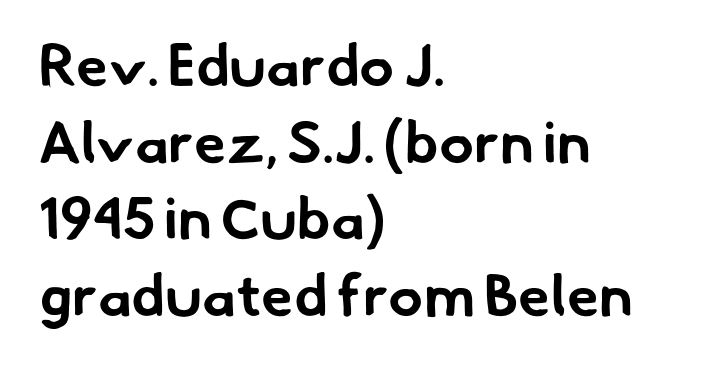
The image shows 58 px bold sans-serif type; set left-aligned, normal line spacing (1.32x), normal letter spacing, not underlined; low stroke contrast and a small x-height.
